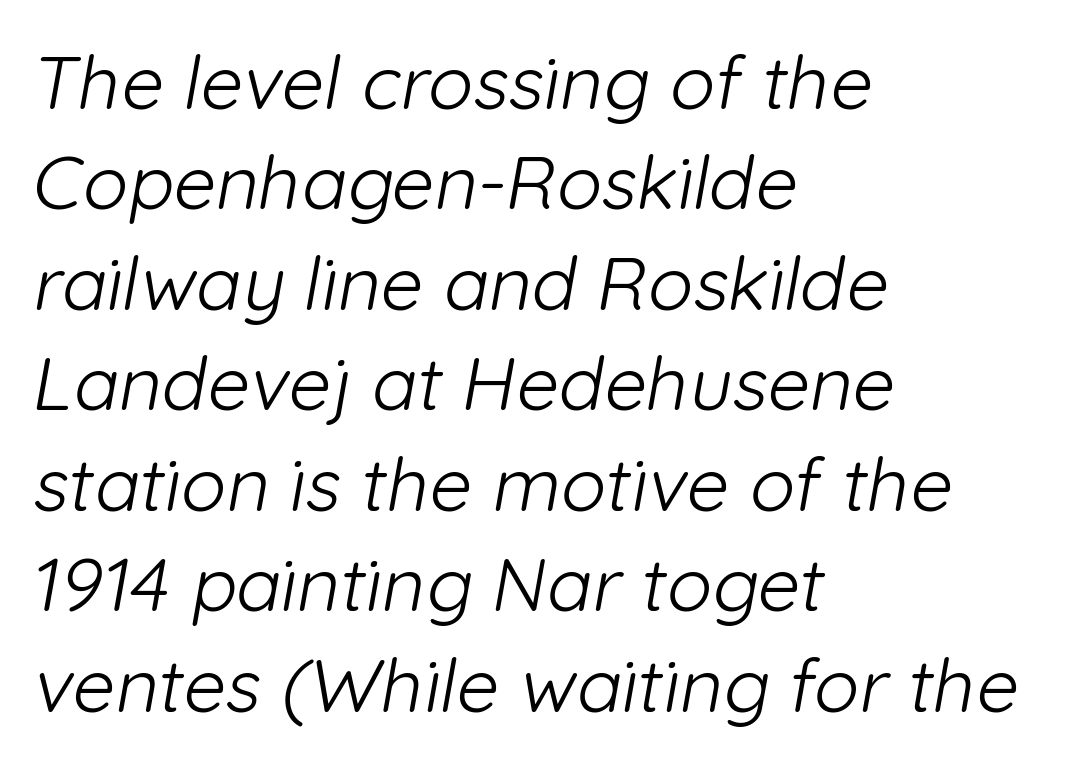
The image shows 75 px light sans-serif type; set left-aligned, normal line spacing (1.34x), normal letter spacing, not underlined; low stroke contrast and a medium x-height.
